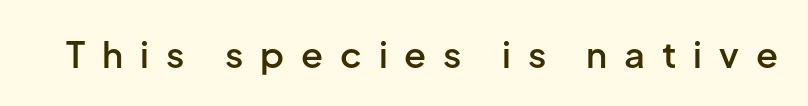
Q: Is the text bold? A: Semi-bold.
Q: Is the text italic (slanted)? A: No, it is upright.
Q: Is the typeface a serif or a sans-serif typeface? A: Sans-serif.
Q: Is the text underlined? A: No.
Q: Is the spacing between letters normal or unusually wide? A: Unusually wide.
Q: Width (condensed, normal, or wide)? A: Normal.
Q: Stroke contrast? A: Low.
Q: x-height? A: Medium.
Q: Monospaced? A: No.
